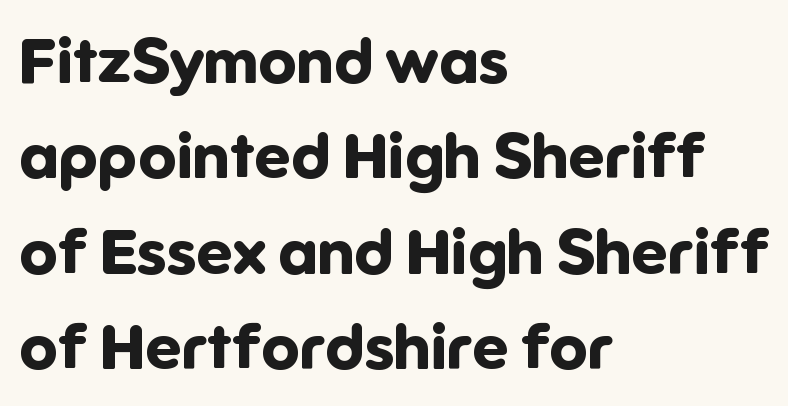
Its strokes are broad and dark, the hallmark of bold type. Look at the bottom of the vertical strokes: they stop flat, with no serifs. The passage shown has conventional tracking throughout. Character widths vary here, with narrow letters taking less room than wide ones. Descender tails drop into unmarked territory. No italicization has been applied; the sample stays upright.
